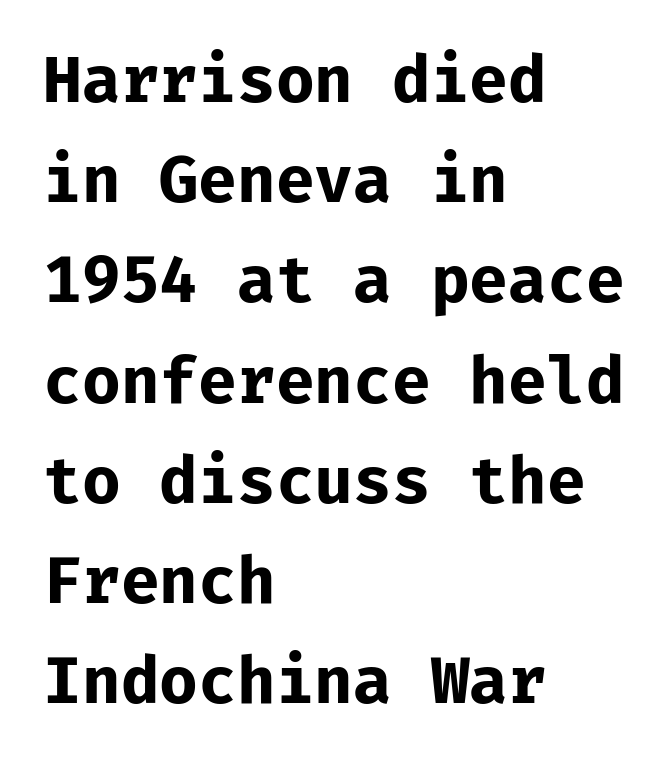
The image shows 63 px bold sans-serif type, upright, monospaced; set left-aligned, normal line spacing (1.59x), normal letter spacing, not underlined; low stroke contrast and a medium x-height.
